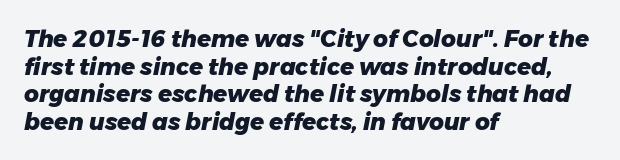
It's the slanting kind of type. The area under the type is left untouched. A dark, heavy texture on the line: the type is bold. The horizontal fit of the characters is conventional and even.
